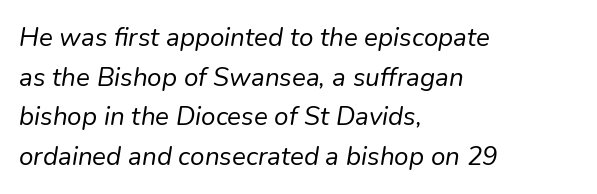
Q: Is the text bold? A: No.
Q: Is the text italic (slanted)? A: Yes, it leans right by about 9 degrees.
Q: Is the text underlined? A: No.
Q: How is the paragraph aligned? A: Left-aligned.
Q: Is the spacing between letters normal or unusually wide? A: Normal.
Q: Is the spacing between lines tight, normal or loose? A: Normal.
